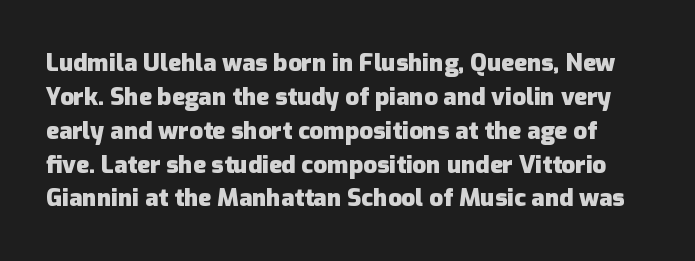
{"italic": "no", "bold": "yes", "underline": "no", "line_spacing": "normal", "line_spacing_ratio": 1.41, "letter_spacing": "normal", "letter_spacing_em": 0.0, "glyph_px": 24}
